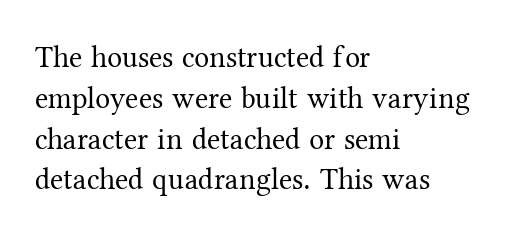
{"serif": "yes", "italic": "no", "bold": "no", "weight": "regular", "width": "normal", "stroke_contrast": "medium", "x_height": "medium", "monospaced": "no", "underline": "no", "align": "left", "line_spacing": "normal", "line_spacing_ratio": 1.36, "letter_spacing": "normal", "letter_spacing_em": 0.0, "glyph_px": 30}
